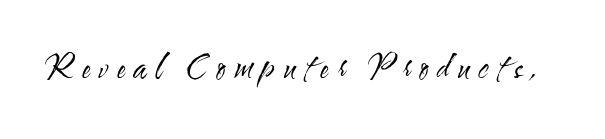
{"serif": "no", "bold": "no", "weight": "regular", "width": "condensed", "stroke_contrast": "medium", "x_height": "small", "monospaced": "no", "underline": "no", "letter_spacing": "wide", "letter_spacing_em": 0.28, "glyph_px": 32}
